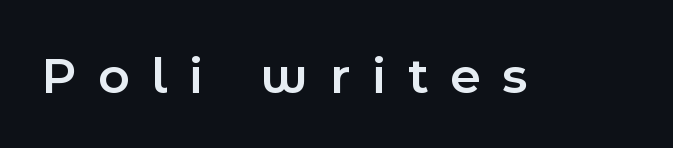
{"serif": "no", "italic": "no", "bold": "semi", "weight": "semibold", "width": "normal", "x_height": "medium", "monospaced": "no", "underline": "no", "letter_spacing": "wide", "letter_spacing_em": 0.41, "glyph_px": 53}
